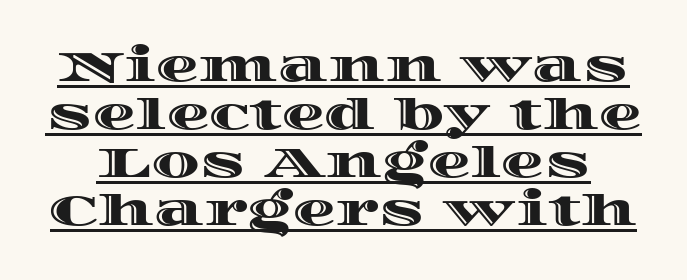
The image shows 43 px wide type, upright; set tight line spacing (1.12x), normal letter spacing, underlined; a large x-height.
